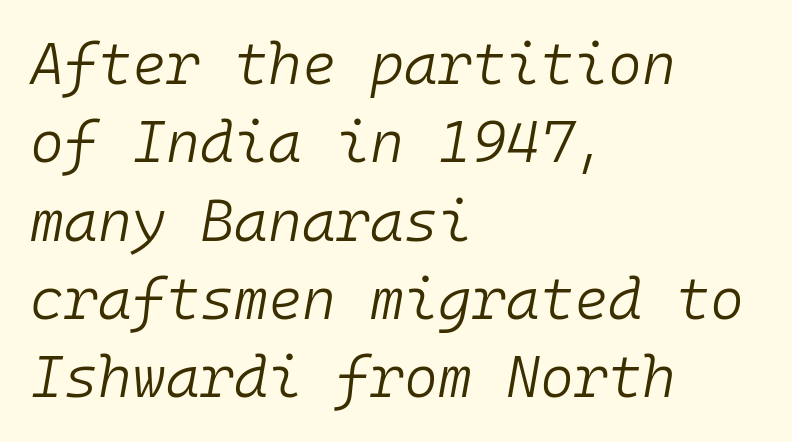
The image shows 58 px light type, italic (leaning right), monospaced; set left-aligned, normal line spacing (1.35x), normal letter spacing, not underlined; low stroke contrast and a medium x-height.
